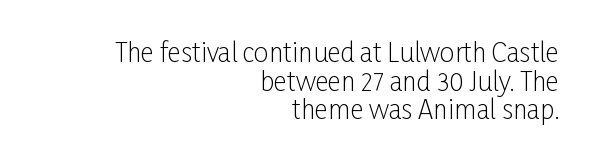
Q: Is the text bold? A: No.
Q: Is the text italic (slanted)? A: No, it is upright.
Q: Is the text underlined? A: No.
Q: How is the paragraph aligned? A: Right-aligned.
Q: Is the spacing between letters normal or unusually wide? A: Normal.
Q: Is the spacing between lines tight, normal or loose? A: Tight.
